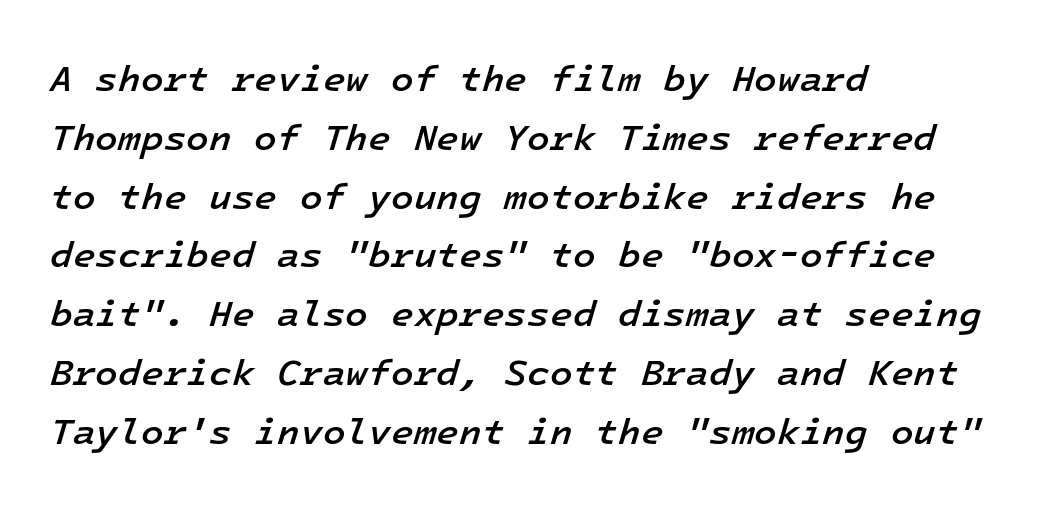
Q: Is the text bold? A: Semi-bold.
Q: Is the text italic (slanted)? A: Yes, it leans right by about 16 degrees.
Q: Is the text underlined? A: No.
Q: How is the paragraph aligned? A: Left-aligned.
Q: Is the spacing between letters normal or unusually wide? A: Normal.
Q: Is the spacing between lines tight, normal or loose? A: Normal.
Q: Width (condensed, normal, or wide)? A: Normal.
Q: Stroke contrast? A: Low.
Q: x-height? A: Medium.
Q: Monospaced? A: Yes.
